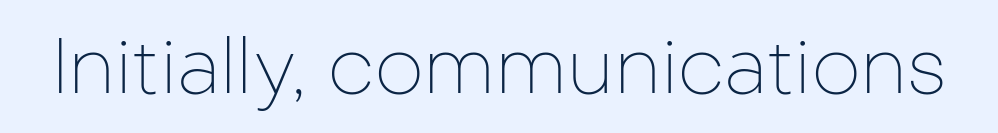
Check the space under the baseline: it is left empty. No extra ink here — the face is not bold. Nothing unusual about the tracking: characters are spaced as the font intends. Is this a fixed-width face? No — the glyphs have proportional, varying widths.
